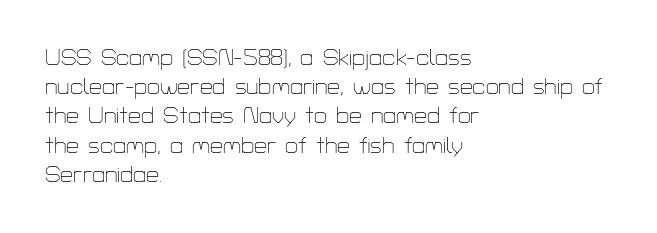
Q: Is the text bold? A: No.
Q: Is the text italic (slanted)? A: No, it is upright.
Q: Is the text underlined? A: No.
Q: How is the paragraph aligned? A: Left-aligned.
Q: Is the spacing between letters normal or unusually wide? A: Normal.
Q: Is the spacing between lines tight, normal or loose? A: Normal.
